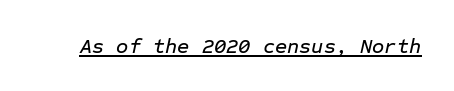
Q: Is the text italic (slanted)? A: Yes, it leans right by about 12 degrees.
Q: Is the text underlined? A: Yes.
Q: Is the spacing between letters normal or unusually wide? A: Normal.
